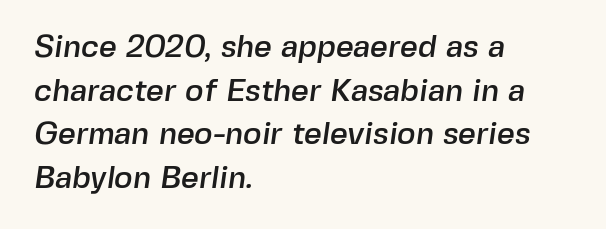
{"serif": "no", "width": "normal", "x_height": "medium", "monospaced": "no", "underline": "no", "align": "left", "line_spacing": "normal", "line_spacing_ratio": 1.41, "letter_spacing": "normal", "letter_spacing_em": 0.0, "glyph_px": 31}
